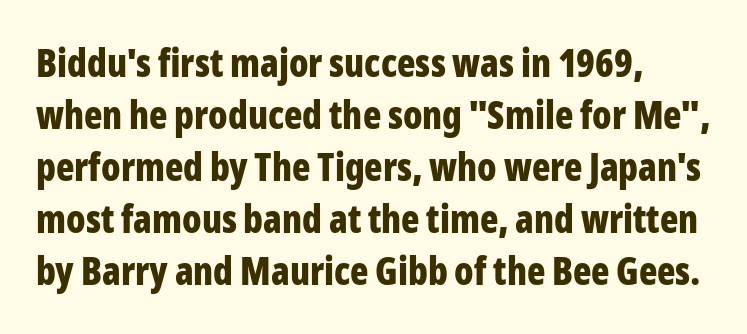
Q: Is the text bold? A: Yes.
Q: Is the text italic (slanted)? A: No, it is upright.
Q: Is the typeface a serif or a sans-serif typeface? A: Sans-serif.
Q: Is the text underlined? A: No.
Q: How is the paragraph aligned? A: Left-aligned.
Q: Is the spacing between letters normal or unusually wide? A: Normal.
Q: Is the spacing between lines tight, normal or loose? A: Normal.
Q: Width (condensed, normal, or wide)? A: Condensed.
Q: Stroke contrast? A: Low.
Q: x-height? A: Medium.
Q: Monospaced? A: No.
